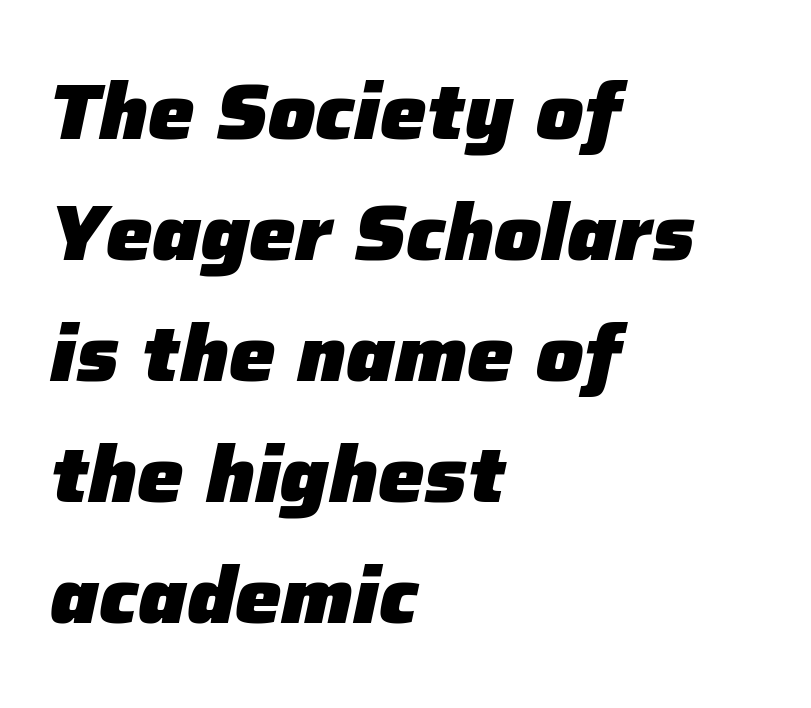
This sample has the flowing, uneven cadence of proportional lettering. Tracking here is standard; glyphs follow each other at the usual distance. The paragraph shown leans on its left margin. Is the type bold? Yes — the strokes are clearly thick and heavy. Italic? Definitely — the glyphs are oblique.
